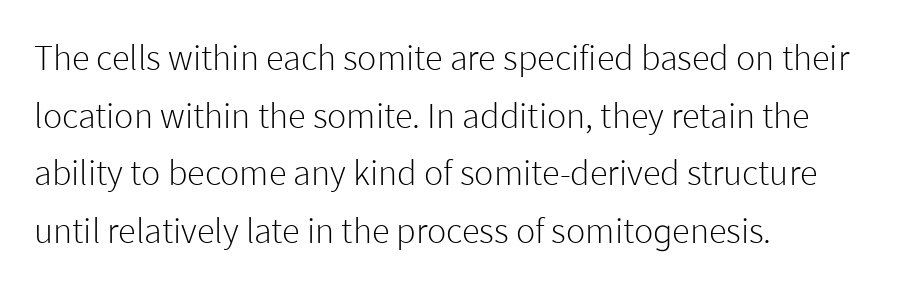
Q: Is the text bold? A: No.
Q: Is the text italic (slanted)? A: No, it is upright.
Q: Is the typeface a serif or a sans-serif typeface? A: Sans-serif.
Q: Is the text underlined? A: No.
Q: How is the paragraph aligned? A: Left-aligned.
Q: Is the spacing between letters normal or unusually wide? A: Normal.
Q: Is the spacing between lines tight, normal or loose? A: Normal.
Q: Width (condensed, normal, or wide)? A: Normal.
Q: Stroke contrast? A: Low.
Q: x-height? A: Medium.
Q: Monospaced? A: No.
